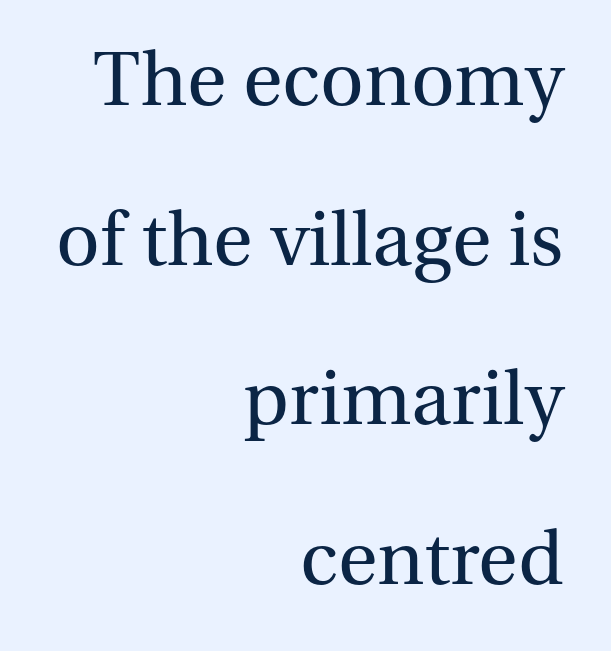
{"serif": "yes", "italic": "no", "bold": "no", "weight": "regular", "width": "normal", "stroke_contrast": "medium", "x_height": "medium", "monospaced": "no", "underline": "no", "align": "right", "line_spacing": "loose", "line_spacing_ratio": 2.1, "letter_spacing": "normal", "letter_spacing_em": 0.0, "glyph_px": 76}
